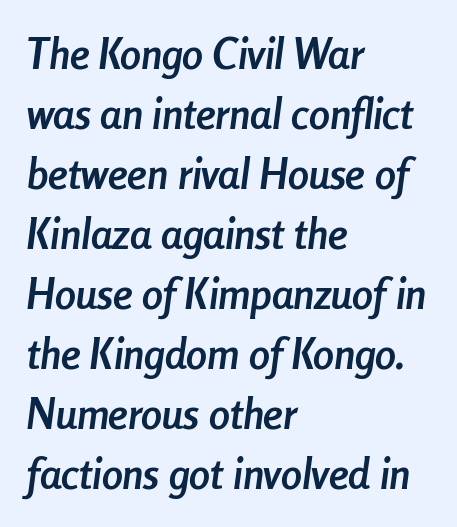
{"italic": "yes", "lean": "right", "slant_degrees": 8, "bold": "yes", "weight": "semibold", "width": "condensed", "stroke_contrast": "low", "x_height": "medium", "monospaced": "no", "underline": "no", "align": "left", "line_spacing": "normal", "line_spacing_ratio": 1.43, "letter_spacing": "normal", "letter_spacing_em": 0.0, "glyph_px": 42}
